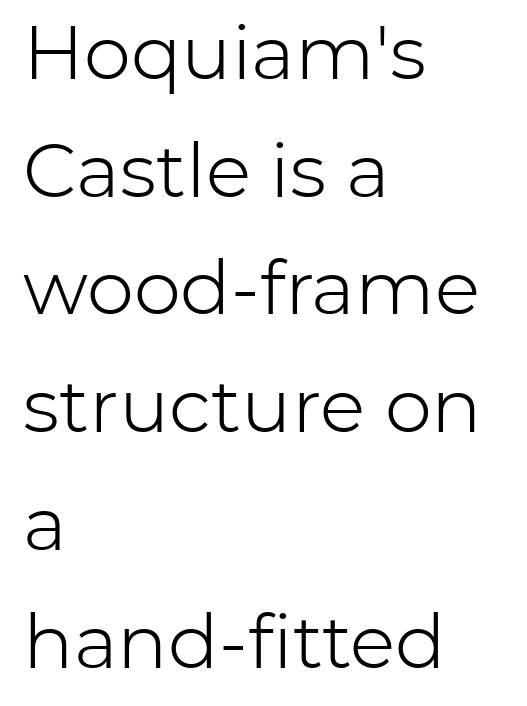
{"serif": "no", "italic": "no", "bold": "no", "weight": "light", "width": "normal", "stroke_contrast": "low", "x_height": "medium", "monospaced": "no", "underline": "no", "align": "left", "line_spacing": "normal", "line_spacing_ratio": 1.57, "letter_spacing": "normal", "letter_spacing_em": 0.0, "glyph_px": 75}
